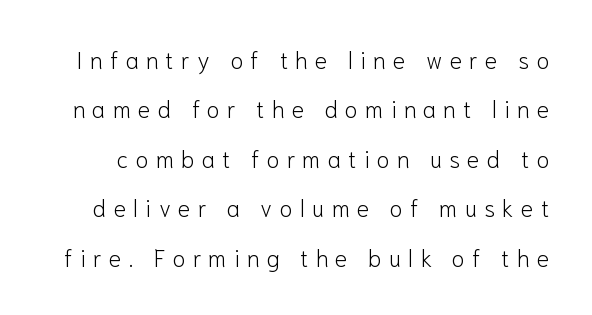
{"italic": "no", "bold": "no", "underline": "no", "line_spacing": "loose", "line_spacing_ratio": 2.15, "letter_spacing": "wide", "letter_spacing_em": 0.32, "glyph_px": 23}
